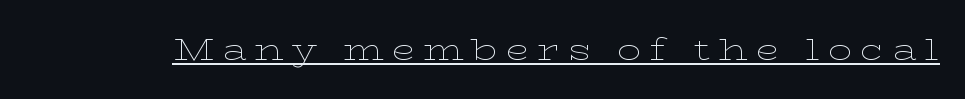
Underlined type. No italicization has been applied; the sample stays upright. Heaviness? Minimal to ordinary, like unemphasized prose. Proportional: the letters do not fall into vertical columns.
